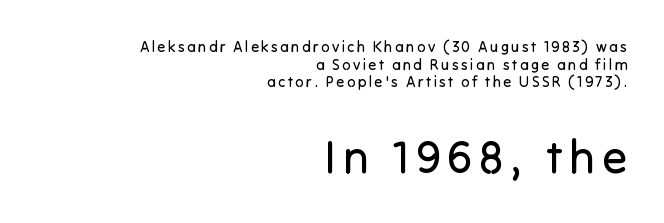
The image shows 46 px regular-weight sans-serif type, upright; set right-aligned, line spacing 1.18x, not underlined; the second (bottom) block is 3.07x larger; low stroke contrast and a medium x-height.
